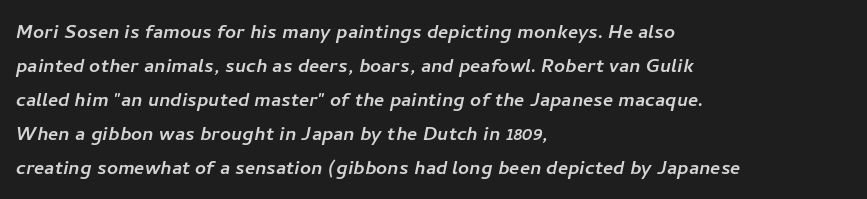
Q: Is the text underlined? A: No.
Q: How is the paragraph aligned? A: Left-aligned.
Q: Is the spacing between letters normal or unusually wide? A: Normal.
Q: Is the spacing between lines tight, normal or loose? A: Normal.
